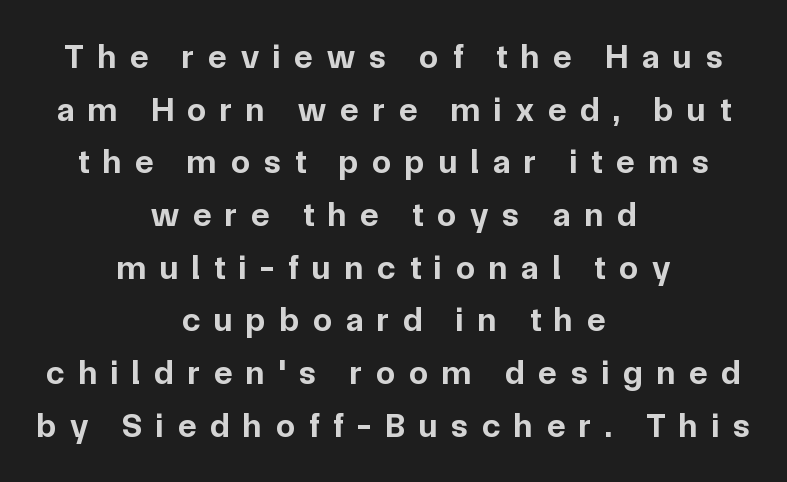
{"serif": "no", "italic": "no", "bold": "yes", "weight": "bold", "width": "normal", "stroke_contrast": "low", "x_height": "medium", "monospaced": "no", "underline": "no", "align": "center", "line_spacing": "normal", "line_spacing_ratio": 1.55, "letter_spacing": "wide", "letter_spacing_em": 0.41, "glyph_px": 34}
